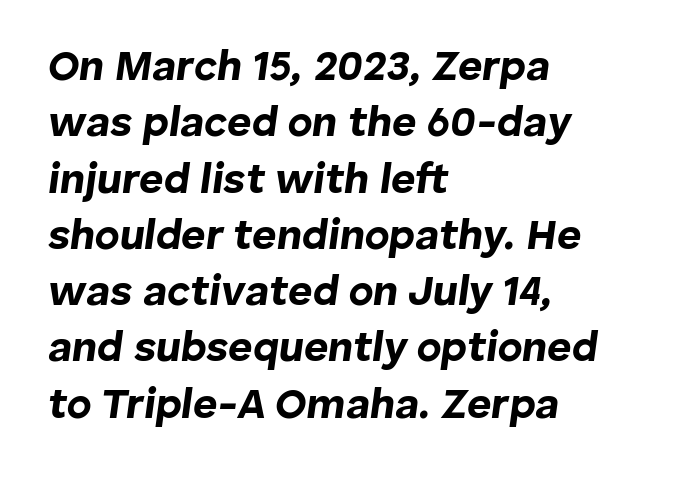
Q: Is the text bold? A: Yes.
Q: Is the text italic (slanted)? A: Yes, it leans right by about 8 degrees.
Q: Is the text underlined? A: No.
Q: How is the paragraph aligned? A: Left-aligned.
Q: Is the spacing between letters normal or unusually wide? A: Normal.
Q: Is the spacing between lines tight, normal or loose? A: Normal.
Q: Width (condensed, normal, or wide)? A: Normal.
Q: Stroke contrast? A: Low.
Q: x-height? A: Medium.
Q: Monospaced? A: No.
